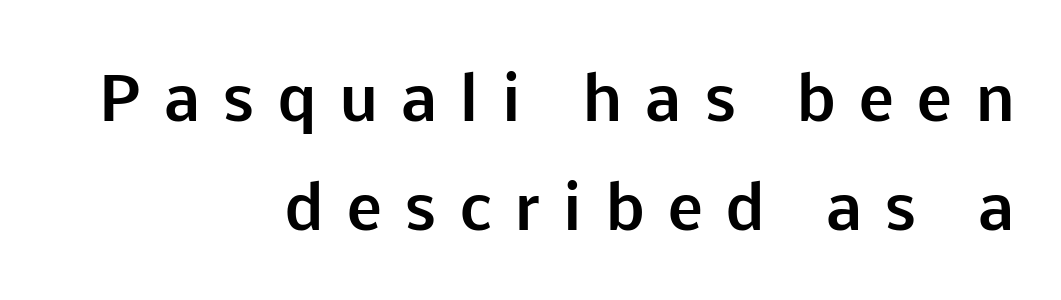
Spacing verdict: proportional, widths tailored to each character. Notice how thick the strokes are: this is what a full bold looks like. In terms of posture, this sample is upright. Nothing sits at the stroke ends, so this counts as sans-serif. Words float on clear page, feet unadorned.
